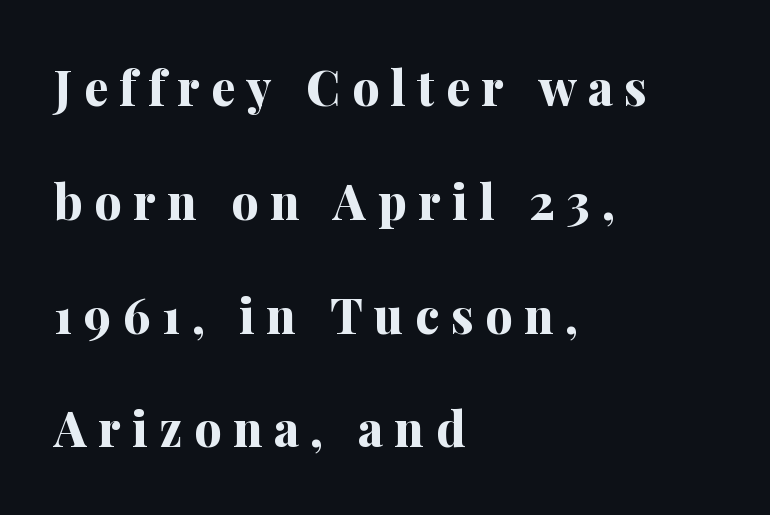
The image shows 48 px bold serif type, upright; set left-aligned, loose line spacing (2.37x), unusually wide letter spacing (+0.24 em), not underlined; medium stroke contrast and a medium x-height.
